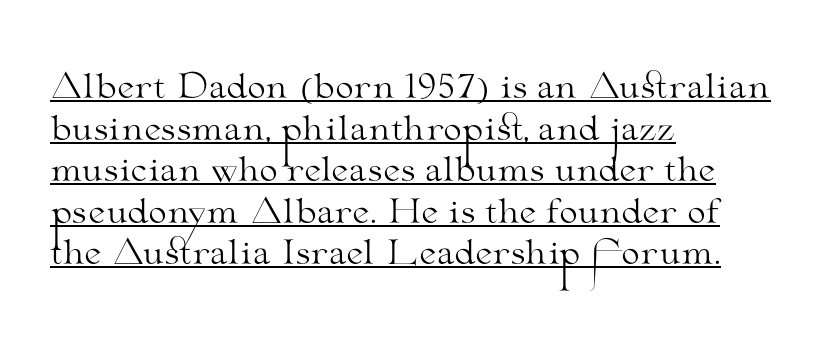
{"serif": "yes", "italic": "no", "bold": "no", "weight": "light", "width": "wide", "stroke_contrast": "medium", "x_height": "small", "monospaced": "no", "underline": "yes", "align": "left", "line_spacing": "normal", "line_spacing_ratio": 1.26, "letter_spacing": "normal", "letter_spacing_em": 0.0, "glyph_px": 33}
